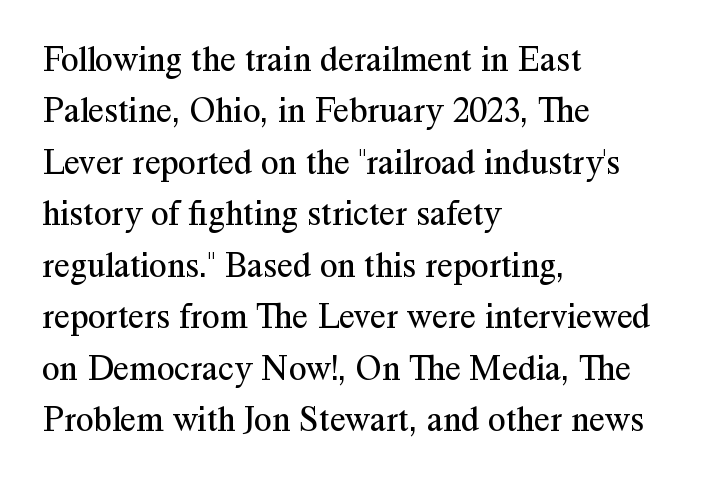
Q: Is the text bold? A: No.
Q: Is the text italic (slanted)? A: No, it is upright.
Q: Is the typeface a serif or a sans-serif typeface? A: Serif.
Q: Is the text underlined? A: No.
Q: How is the paragraph aligned? A: Left-aligned.
Q: Is the spacing between letters normal or unusually wide? A: Normal.
Q: Is the spacing between lines tight, normal or loose? A: Normal.
Q: Width (condensed, normal, or wide)? A: Normal.
Q: Stroke contrast? A: Medium.
Q: x-height? A: Medium.
Q: Monospaced? A: No.
